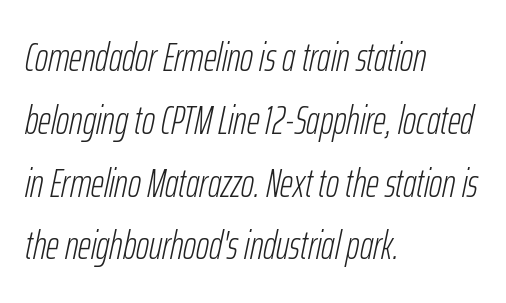
The image shows 40 px light, condensed type, italic (leaning right); set left-aligned, normal line spacing (1.57x), normal letter spacing, not underlined; low stroke contrast and a medium x-height.
